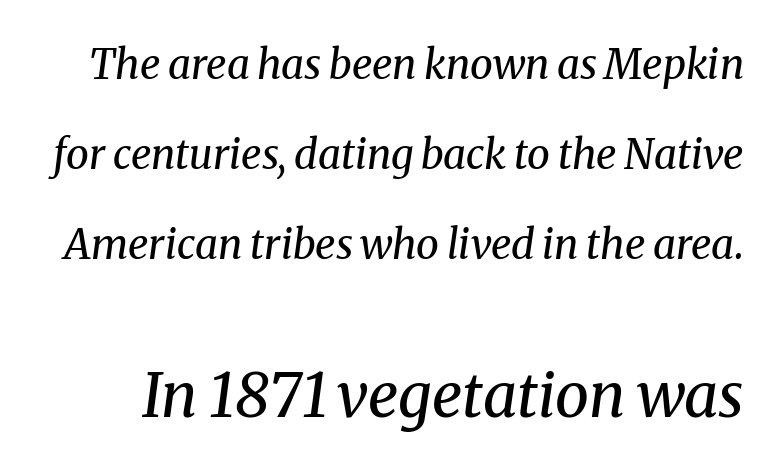
Unmarked baselines from the first word to the last. The letters are slanted; this is an italic face. You get the small type first, then a jump to larger type. You could fit nearly another row in the gap between these rows. This is serif lettering, the kind often seen in printed books. The horizontal fit of the characters is conventional and even.
